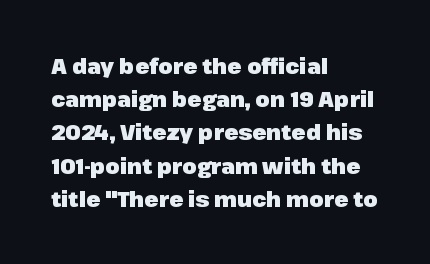
Q: Is the text bold? A: Yes.
Q: Is the text italic (slanted)? A: No, it is upright.
Q: Is the text underlined? A: No.
Q: How is the paragraph aligned? A: Left-aligned.
Q: Is the spacing between letters normal or unusually wide? A: Normal.
Q: Is the spacing between lines tight, normal or loose? A: Normal.
